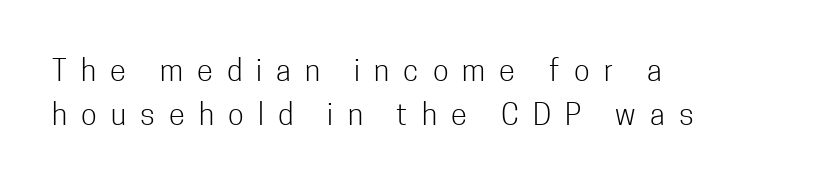
The image shows 29 px light, condensed sans-serif type, upright; set left-aligned, normal line spacing (1.53x), unusually wide letter spacing (+0.49 em), not underlined; low stroke contrast and a medium x-height.
